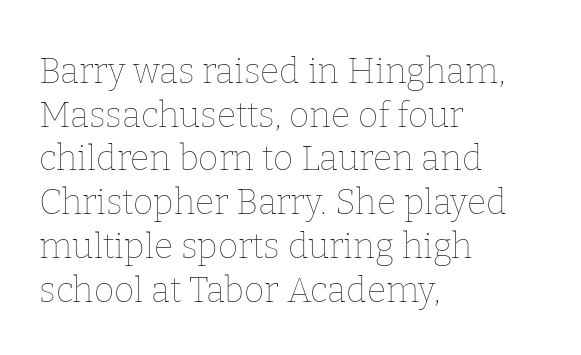
Vertical stems look standard width or narrower in stroke. The space between consecutive lines is moderate. Vertical strokes here are truly vertical. The space beneath each line is pristine and unruled. Line starts are locked; line ends wander.
